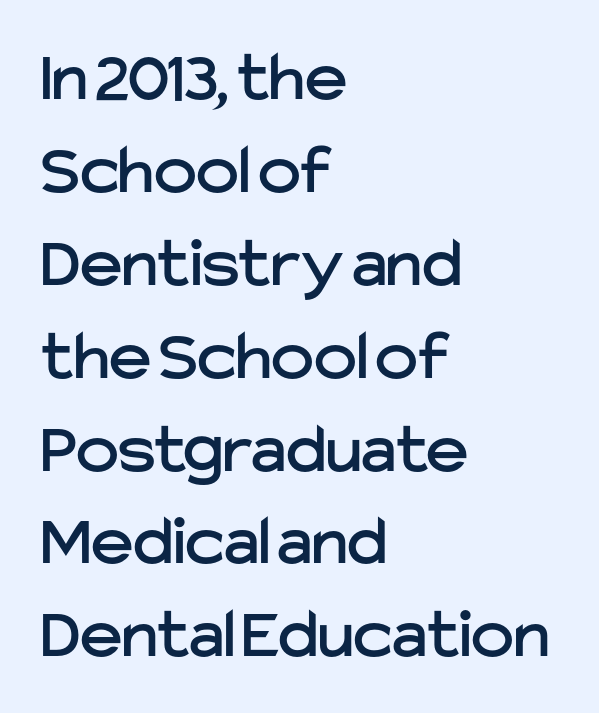
Q: Is the text italic (slanted)? A: No, it is upright.
Q: Is the typeface a serif or a sans-serif typeface? A: Sans-serif.
Q: Is the text underlined? A: No.
Q: How is the paragraph aligned? A: Left-aligned.
Q: Is the spacing between letters normal or unusually wide? A: Normal.
Q: Is the spacing between lines tight, normal or loose? A: Normal.
Q: Width (condensed, normal, or wide)? A: Normal.
Q: Stroke contrast? A: Low.
Q: x-height? A: Medium.
Q: Monospaced? A: No.
